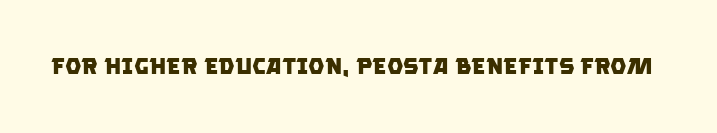
{"bold": "yes", "underline": "no", "letter_spacing": "normal", "letter_spacing_em": 0.0, "glyph_px": 23}
